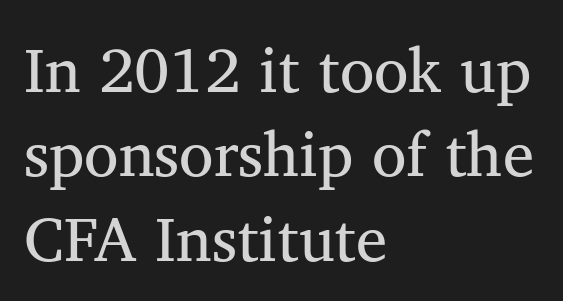
{"serif": "yes", "italic": "no", "bold": "no", "weight": "regular", "width": "normal", "stroke_contrast": "medium", "x_height": "medium", "monospaced": "no", "underline": "no", "align": "left", "line_spacing": "normal", "line_spacing_ratio": 1.34, "letter_spacing": "normal", "letter_spacing_em": 0.0, "glyph_px": 63}
